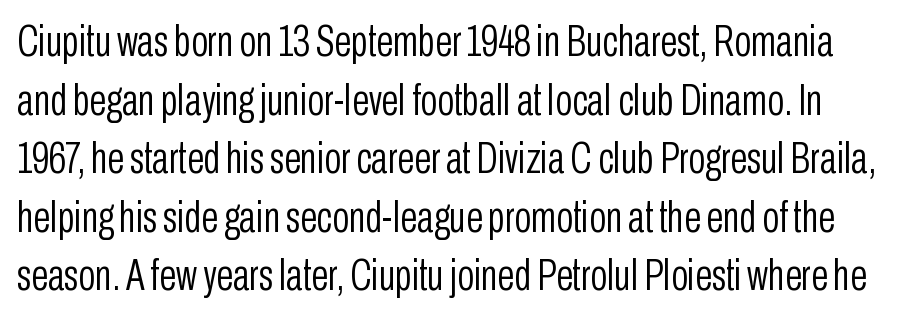
Each letter keeps its own natural width here, so spacing adapts to shape. Italic? Not at all — the glyphs are vertical. The passage shown stacks its lines at a standard gap. Font category for this specimen: sans-serif. Lines of text with bare space underneath. Glyph-to-glyph distance matches everyday printed text.
